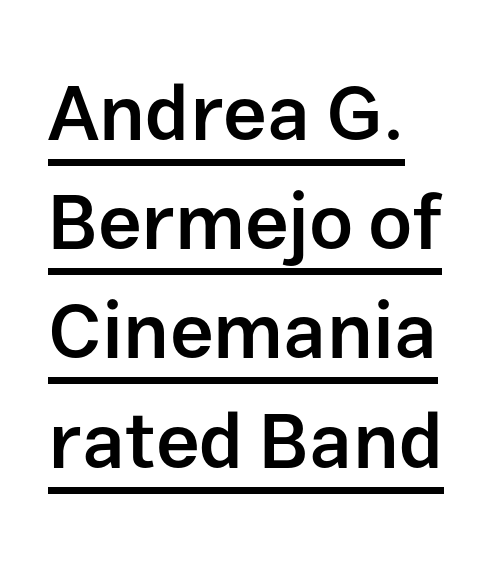
{"serif": "no", "italic": "no", "bold": "semi", "weight": "semibold", "width": "normal", "stroke_contrast": "low", "x_height": "medium", "monospaced": "no", "underline": "yes", "align": "left", "line_spacing": "normal", "line_spacing_ratio": 1.4, "letter_spacing": "normal", "letter_spacing_em": 0.0, "glyph_px": 78}
